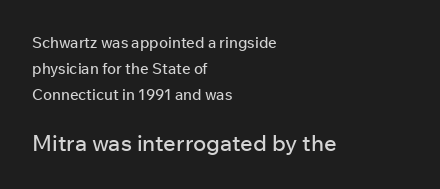
{"italic": "no", "underline": "no", "align": "left", "line_spacing_ratio": 1.74, "letter_spacing": "normal", "letter_spacing_em": 0.0, "larger_block": "second", "size_ratio": 1.47, "glyph_px": 22}
